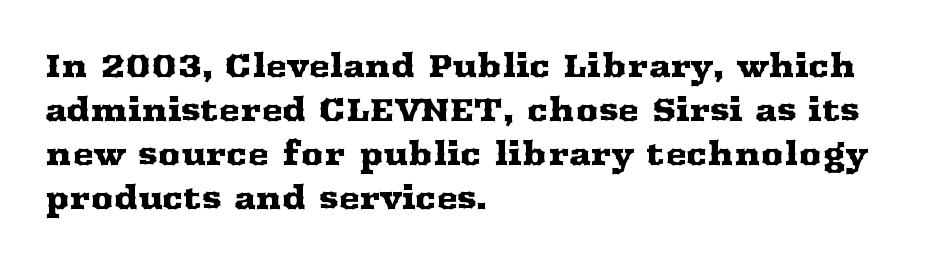
The image shows 32 px wide serif type, upright; set left-aligned, normal line spacing (1.37x), normal letter spacing, not underlined; medium stroke contrast and a medium x-height.
